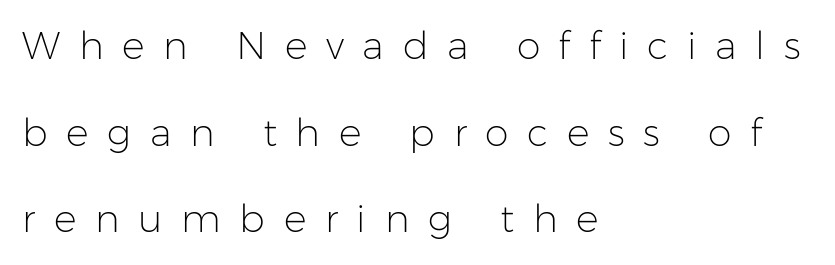
{"serif": "no", "italic": "no", "bold": "no", "weight": "light", "width": "normal", "stroke_contrast": "low", "x_height": "medium", "monospaced": "no", "underline": "no", "align": "left", "line_spacing": "loose", "line_spacing_ratio": 2.28, "letter_spacing": "wide", "letter_spacing_em": 0.49, "glyph_px": 38}
